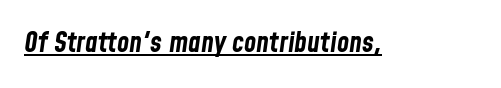
{"italic": "yes", "lean": "right", "slant_degrees": 8, "bold": "yes", "weight": "bold", "width": "condensed", "stroke_contrast": "low", "x_height": "medium", "monospaced": "no", "underline": "yes", "letter_spacing": "normal", "letter_spacing_em": 0.0, "glyph_px": 28}
